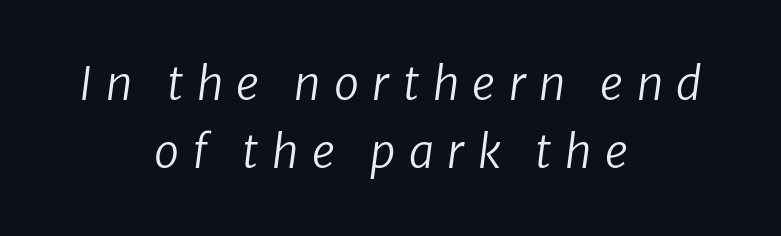
The designer left line spacing at the default. Stems and bowls with no extra thickness — not bold. The baseline area is clear. The whole block is typeset with a tilt.
